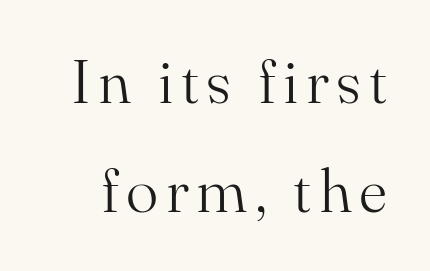
Q: Is the text bold? A: No.
Q: Is the text italic (slanted)? A: No, it is upright.
Q: Is the typeface a serif or a sans-serif typeface? A: Serif.
Q: Is the text underlined? A: No.
Q: Width (condensed, normal, or wide)? A: Normal.
Q: Stroke contrast? A: Medium.
Q: x-height? A: Small.
Q: Monospaced? A: No.
